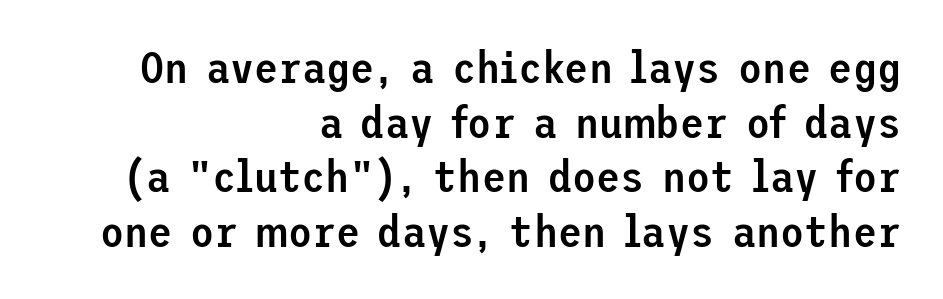
{"serif": "no", "italic": "no", "bold": "semi", "weight": "semibold", "width": "normal", "stroke_contrast": "low", "x_height": "medium", "underline": "no", "align": "right", "line_spacing_ratio": 1.24, "letter_spacing": "normal", "letter_spacing_em": 0.0, "glyph_px": 44}
